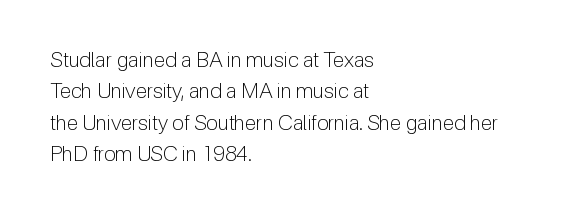
{"italic": "no", "bold": "no", "underline": "no", "align": "left", "line_spacing": "normal", "line_spacing_ratio": 1.5, "letter_spacing": "normal", "letter_spacing_em": 0.0, "glyph_px": 21}
